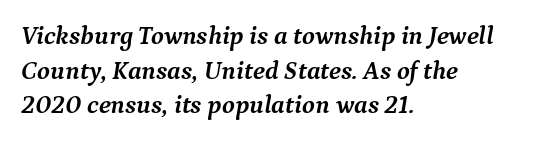
The image shows 26 px bold type, italic (leaning right); set left-aligned, normal line spacing (1.33x), normal letter spacing, not underlined.
